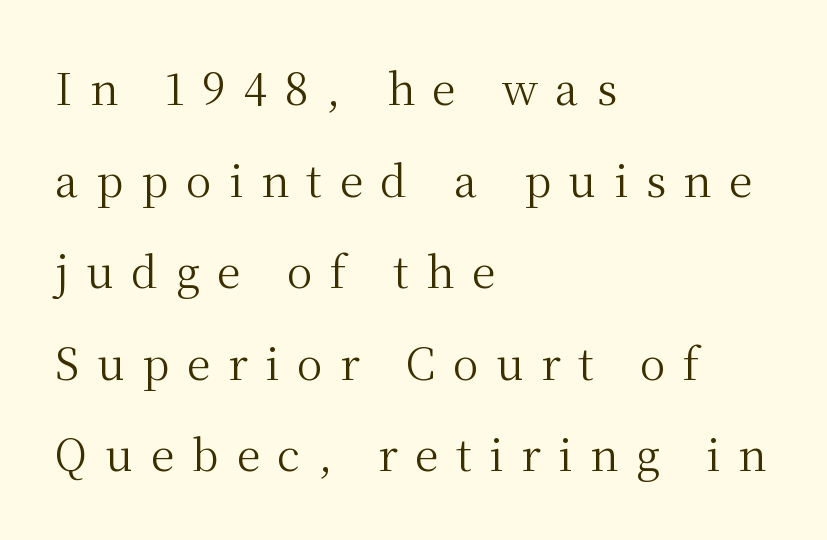
Q: Is the text bold? A: No.
Q: Is the text italic (slanted)? A: No, it is upright.
Q: Is the typeface a serif or a sans-serif typeface? A: Serif.
Q: Is the text underlined? A: No.
Q: How is the paragraph aligned? A: Left-aligned.
Q: Is the spacing between letters normal or unusually wide? A: Unusually wide.
Q: Is the spacing between lines tight, normal or loose? A: Loose.
Q: Width (condensed, normal, or wide)? A: Normal.
Q: Stroke contrast? A: Medium.
Q: x-height? A: Medium.
Q: Monospaced? A: No.
